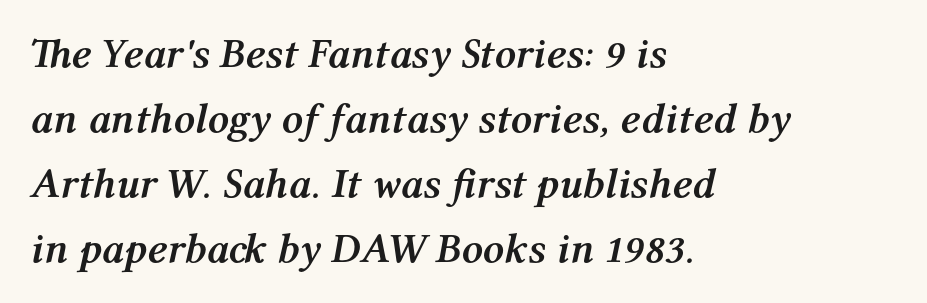
The image shows 42 px semibold type, italic (leaning right); set left-aligned, normal line spacing (1.55x), normal letter spacing, not underlined; medium stroke contrast and a medium x-height.
